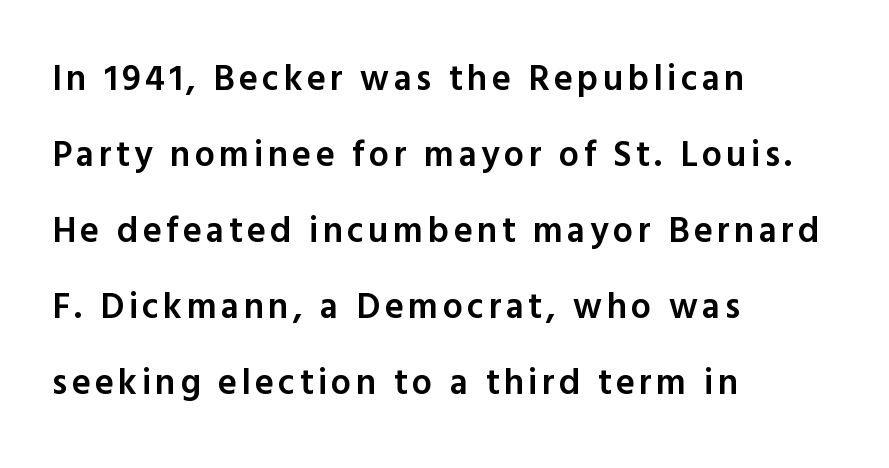
The area under the type is left untouched. Weight check: semibold — heavier than regular, not quite bold. The letters stand upright; this is a roman face. The rendering anchors every line to the left-hand side.
